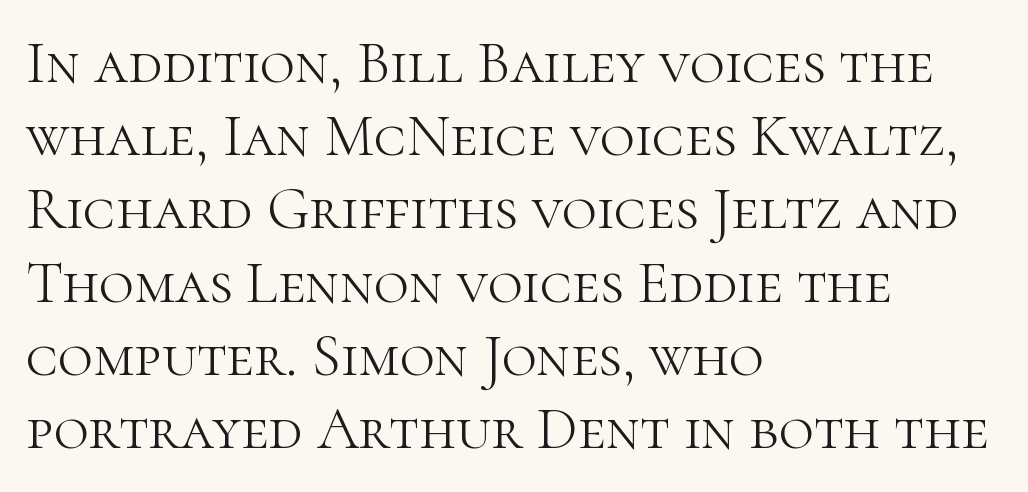
The image shows 60 px light serif type, upright; set left-aligned, line spacing 1.22x, normal letter spacing, not underlined; high stroke contrast and a medium x-height.
